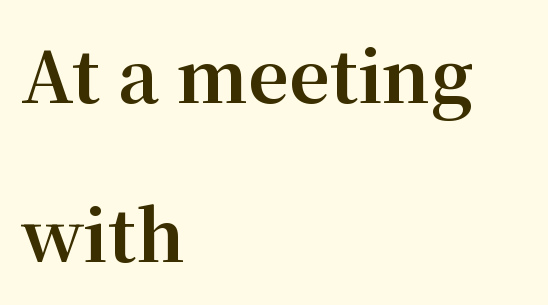
{"serif": "yes", "italic": "no", "bold": "yes", "weight": "bold", "width": "normal", "stroke_contrast": "medium", "x_height": "medium", "monospaced": "no", "underline": "no", "align": "left", "line_spacing": "loose", "line_spacing_ratio": 2.24, "letter_spacing": "normal", "letter_spacing_em": 0.0, "glyph_px": 71}
